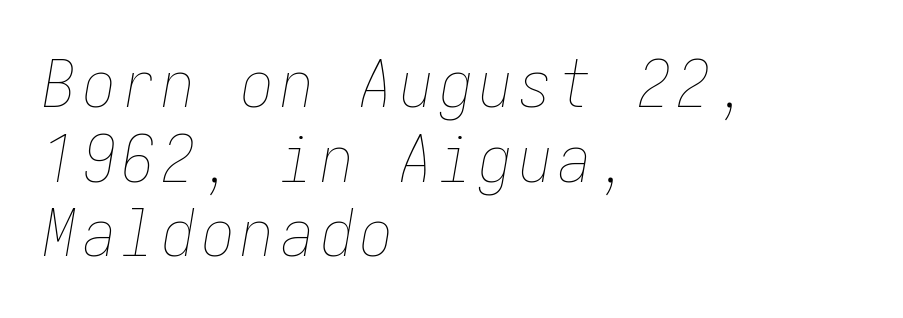
The image shows 65 px thin, condensed type, italic (leaning right); set left-aligned, tight line spacing (1.15x), not underlined; low stroke contrast and a medium x-height.
